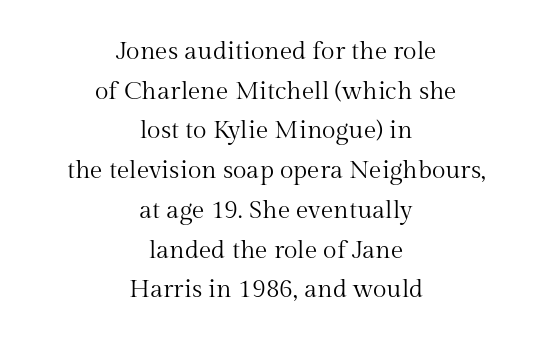
Q: Is the text bold? A: No.
Q: Is the text italic (slanted)? A: No, it is upright.
Q: Is the text underlined? A: No.
Q: How is the paragraph aligned? A: Centered.
Q: Is the spacing between letters normal or unusually wide? A: Normal.
Q: Is the spacing between lines tight, normal or loose? A: Normal.
